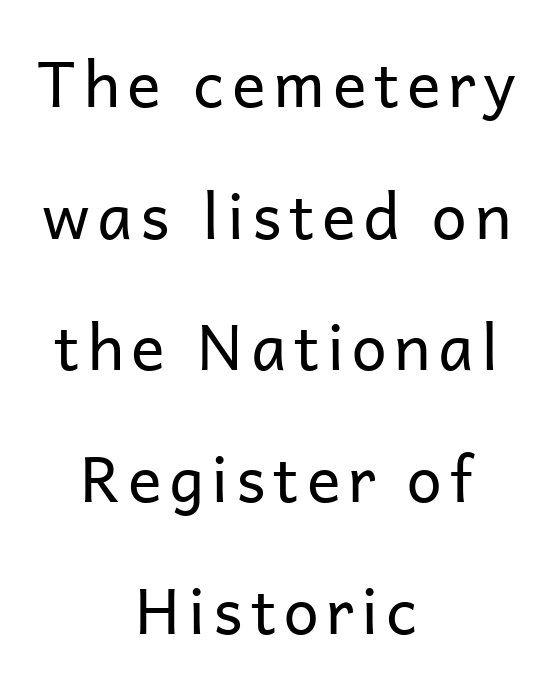
Q: Is the text bold? A: No.
Q: Is the text italic (slanted)? A: No, it is upright.
Q: Is the typeface a serif or a sans-serif typeface? A: Sans-serif.
Q: Is the text underlined? A: No.
Q: How is the paragraph aligned? A: Centered.
Q: Is the spacing between lines tight, normal or loose? A: Loose.
Q: Width (condensed, normal, or wide)? A: Normal.
Q: Stroke contrast? A: Low.
Q: x-height? A: Medium.
Q: Monospaced? A: No.
